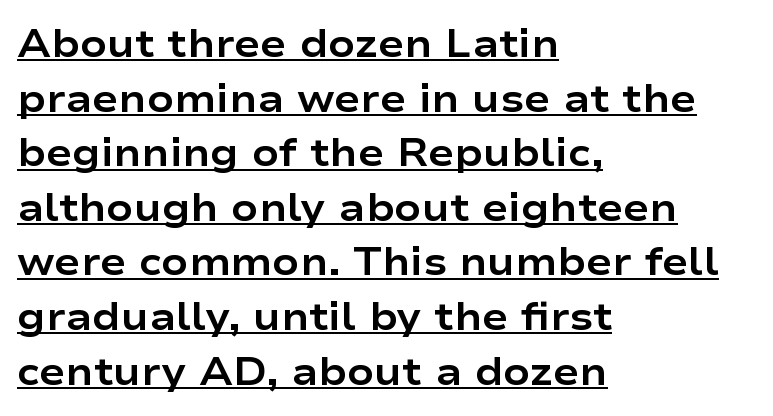
Each line starts at the same left margin while the right side varies. Bold? Absolutely — the strokes are thick and heavy. Note: no serifs on the glyphs. Baseline-to-baseline distance is the conventional proportion of letter height. Varying glyph widths throughout — classic text-font behaviour. The rendering keeps characters at their native spacing.
